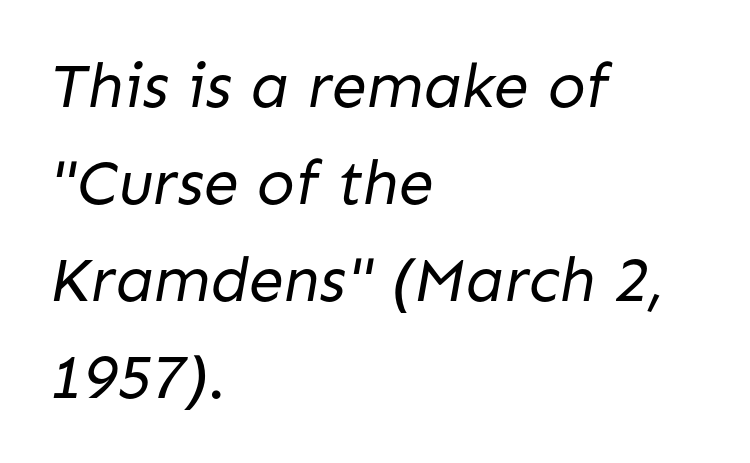
The image shows 63 px regular-weight sans-serif type; set left-aligned, normal line spacing (1.54x), normal letter spacing, not underlined; low stroke contrast and a medium x-height.
